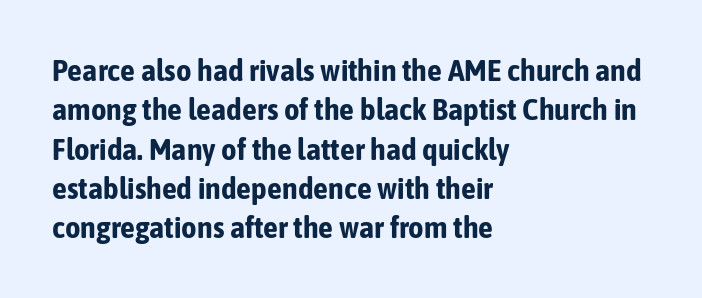
Unlike italic type, these characters show no tilt at all. These lines stack with their left ends in a neat column. Spacing between characters is what you'd get straight out of the box. Looks like regular typesetting: each glyph gets only the width it needs.
